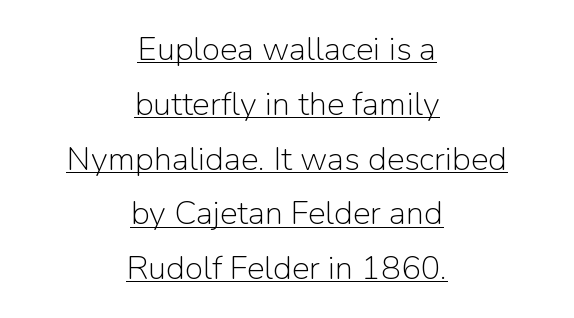
Q: Is the text bold? A: No.
Q: Is the text italic (slanted)? A: No, it is upright.
Q: Is the typeface a serif or a sans-serif typeface? A: Sans-serif.
Q: Is the text underlined? A: Yes.
Q: How is the paragraph aligned? A: Centered.
Q: Is the spacing between letters normal or unusually wide? A: Normal.
Q: Is the spacing between lines tight, normal or loose? A: Normal.
Q: Width (condensed, normal, or wide)? A: Normal.
Q: Stroke contrast? A: Low.
Q: x-height? A: Medium.
Q: Monospaced? A: No.
